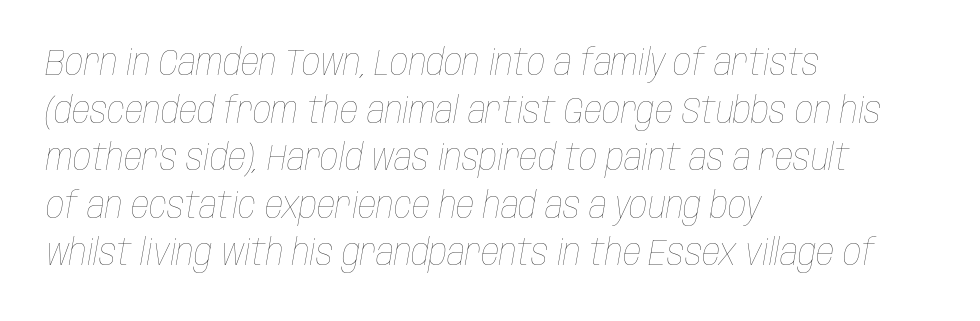
The image shows 36 px thin, condensed type, italic (leaning right); set left-aligned, normal line spacing (1.32x), normal letter spacing, not underlined; low stroke contrast and a large x-height.
